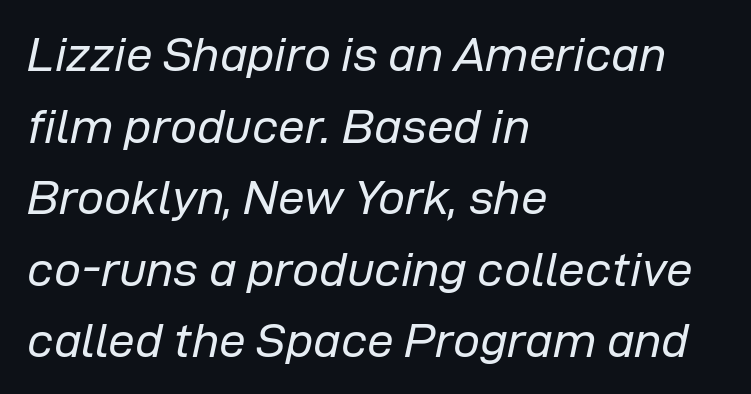
Q: Is the text bold? A: No.
Q: Is the text italic (slanted)? A: Yes, it leans right by about 12 degrees.
Q: Is the text underlined? A: No.
Q: How is the paragraph aligned? A: Left-aligned.
Q: Is the spacing between letters normal or unusually wide? A: Normal.
Q: Is the spacing between lines tight, normal or loose? A: Normal.
Q: Width (condensed, normal, or wide)? A: Normal.
Q: Stroke contrast? A: Low.
Q: x-height? A: Medium.
Q: Monospaced? A: No.
